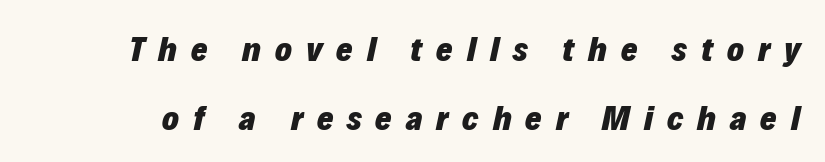
{"italic": "yes", "lean": "right", "slant_degrees": 12, "bold": "yes", "weight": "heavy", "width": "normal", "stroke_contrast": "low", "x_height": "medium", "monospaced": "no", "underline": "no", "line_spacing": "loose", "line_spacing_ratio": 1.97, "letter_spacing": "wide", "letter_spacing_em": 0.4, "glyph_px": 35}
